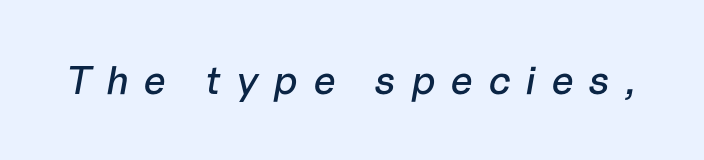
The foot of each line stays bare and open. A typesetter would call this proportional, since set widths differ per character. These lines were composed using italics. Display-style spreading of the glyphs; the letterfit is very open.
